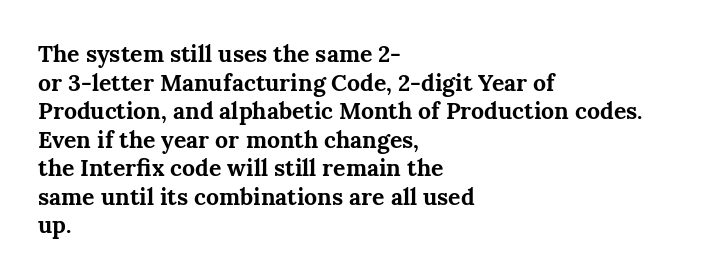
The image shows 23 px bold type, upright; set left-aligned, line spacing 1.24x, normal letter spacing, not underlined.
